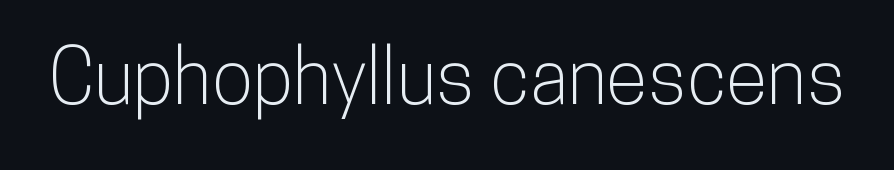
The image shows 76 px condensed sans-serif type, upright; set normal letter spacing, not underlined; low stroke contrast and a medium x-height.
